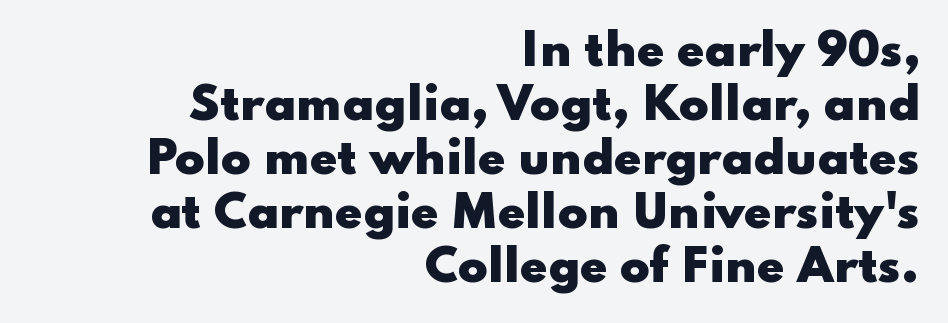
{"serif": "no", "italic": "no", "bold": "yes", "weight": "heavy", "width": "wide", "stroke_contrast": "low", "x_height": "small", "monospaced": "no", "underline": "no", "align": "right", "line_spacing_ratio": 1.23, "letter_spacing": "normal", "letter_spacing_em": 0.0, "glyph_px": 44}
